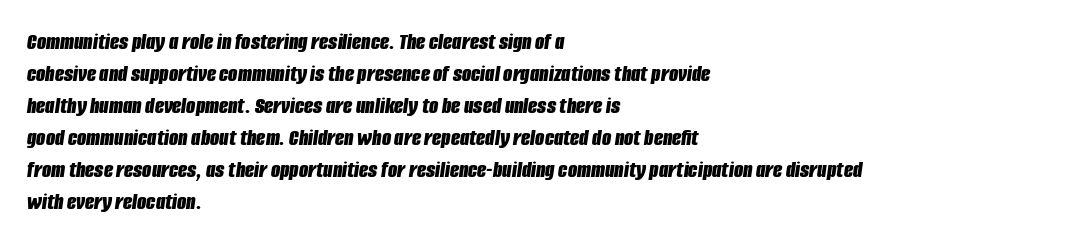
If you drew a ruler down the left edge, every line would touch it. The face used here is rendered with its standard letterfit. When letters slant like this, we call the style italic. Horizontal bands of white between lines are of average thickness. Look at the stroke-to-counter ratio: heavy, a bold. Anything drawn beneath the words? Only blank space.
